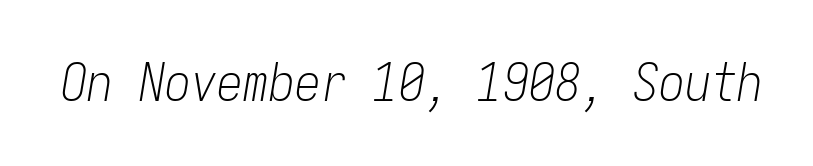
Q: Is the text bold? A: No.
Q: Is the text italic (slanted)? A: Yes, it leans right by about 9 degrees.
Q: Is the text underlined? A: No.
Q: Is the spacing between letters normal or unusually wide? A: Normal.
Q: Width (condensed, normal, or wide)? A: Condensed.
Q: Stroke contrast? A: Low.
Q: x-height? A: Medium.
Q: Monospaced? A: Yes.
